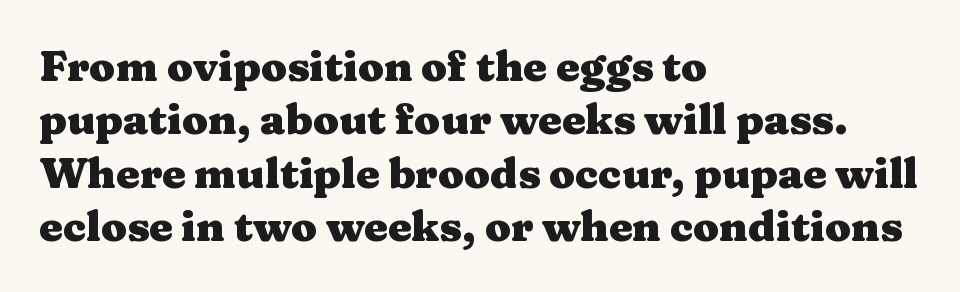
The image shows 42 px heavy, wide serif type, upright; set left-aligned, normal line spacing (1.27x), normal letter spacing, not underlined; medium stroke contrast and a medium x-height.
